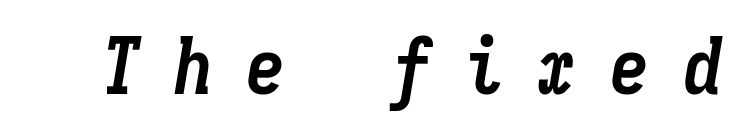
The gaps between neighbouring characters are conspicuously large. The rendering uses typewriter-style spacing with identical character cells. In terms of posture, this sample is oblique. A bare baseline throughout the passage. Its strokes are broad and dark, the hallmark of bold type.
